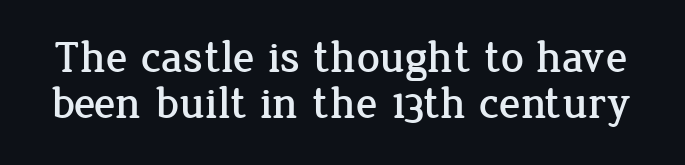
{"serif": "yes", "italic": "no", "width": "normal", "stroke_contrast": "low", "x_height": "medium", "monospaced": "no", "underline": "no", "line_spacing": "tight", "line_spacing_ratio": 1.03, "letter_spacing": "normal", "letter_spacing_em": 0.0, "glyph_px": 45}
